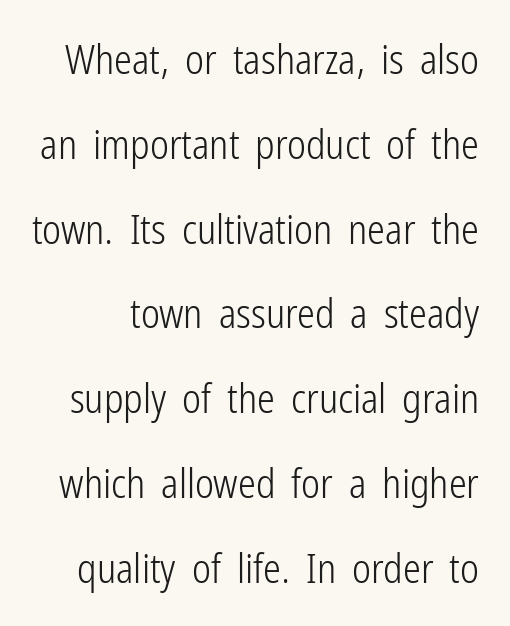
Q: Is the text bold? A: No.
Q: Is the text italic (slanted)? A: No, it is upright.
Q: Is the typeface a serif or a sans-serif typeface? A: Sans-serif.
Q: Is the text underlined? A: No.
Q: Is the spacing between letters normal or unusually wide? A: Normal.
Q: Is the spacing between lines tight, normal or loose? A: Loose.
Q: Width (condensed, normal, or wide)? A: Condensed.
Q: Stroke contrast? A: Low.
Q: x-height? A: Medium.
Q: Monospaced? A: No.
